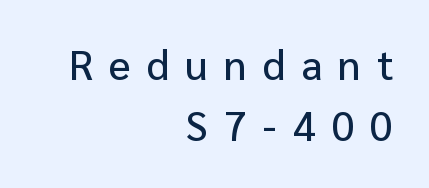
Q: Is the text italic (slanted)? A: No, it is upright.
Q: Is the typeface a serif or a sans-serif typeface? A: Sans-serif.
Q: Is the text underlined? A: No.
Q: How is the paragraph aligned? A: Right-aligned.
Q: Is the spacing between letters normal or unusually wide? A: Unusually wide.
Q: Is the spacing between lines tight, normal or loose? A: Normal.
Q: Width (condensed, normal, or wide)? A: Normal.
Q: Stroke contrast? A: Low.
Q: x-height? A: Medium.
Q: Monospaced? A: No.
